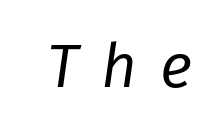
Q: Is the text bold? A: No.
Q: Is the text italic (slanted)? A: Yes, it leans right by about 8 degrees.
Q: Is the text underlined? A: No.
Q: Is the spacing between letters normal or unusually wide? A: Unusually wide.
Q: Width (condensed, normal, or wide)? A: Normal.
Q: Stroke contrast? A: Low.
Q: x-height? A: Medium.
Q: Monospaced? A: No.
